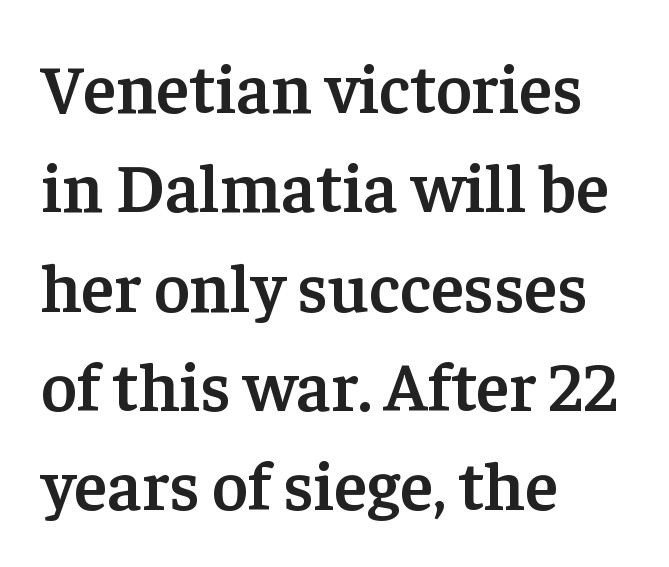
Q: Is the text bold? A: Semi-bold.
Q: Is the text italic (slanted)? A: No, it is upright.
Q: Is the typeface a serif or a sans-serif typeface? A: Serif.
Q: Is the text underlined? A: No.
Q: How is the paragraph aligned? A: Left-aligned.
Q: Is the spacing between letters normal or unusually wide? A: Normal.
Q: Is the spacing between lines tight, normal or loose? A: Normal.
Q: Width (condensed, normal, or wide)? A: Normal.
Q: Stroke contrast? A: Low.
Q: x-height? A: Medium.
Q: Monospaced? A: No.
